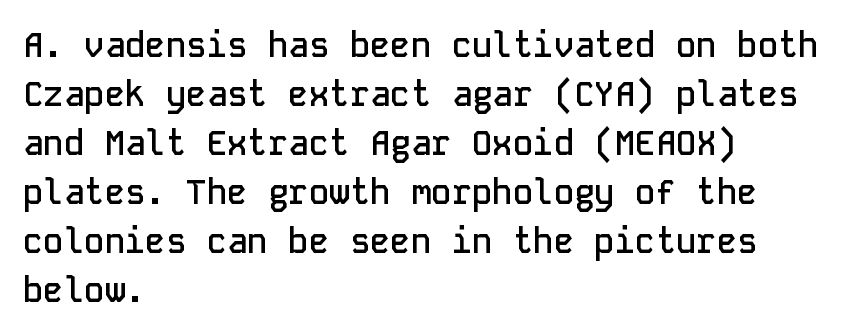
{"serif": "no", "italic": "no", "bold": "semi", "weight": "semibold", "width": "normal", "stroke_contrast": "low", "x_height": "medium", "monospaced": "yes", "underline": "no", "align": "left", "line_spacing": "normal", "line_spacing_ratio": 1.44, "letter_spacing": "normal", "letter_spacing_em": 0.0, "glyph_px": 34}
